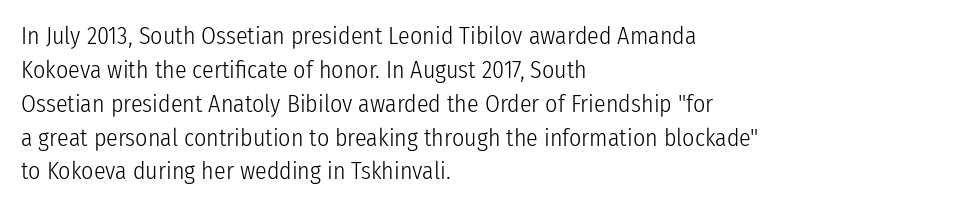
{"italic": "no", "bold": "no", "underline": "no", "align": "left", "line_spacing": "normal", "line_spacing_ratio": 1.41, "letter_spacing": "normal", "letter_spacing_em": 0.0, "glyph_px": 24}
